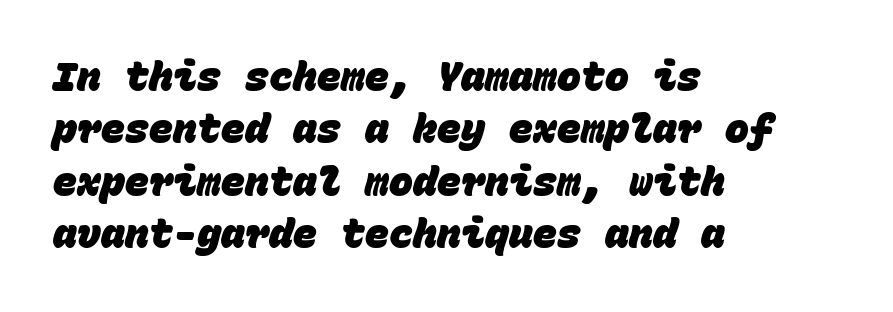
The image shows 40 px heavy sans-serif type, monospaced; set left-aligned, normal line spacing (1.31x), normal letter spacing, not underlined; low stroke contrast and a large x-height.
